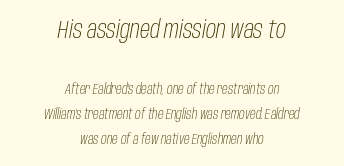
The image shows 25 px text type, italic (leaning right); set centered, line spacing 1.77x, normal letter spacing, not underlined; the first (top) block is 1.79x larger.
